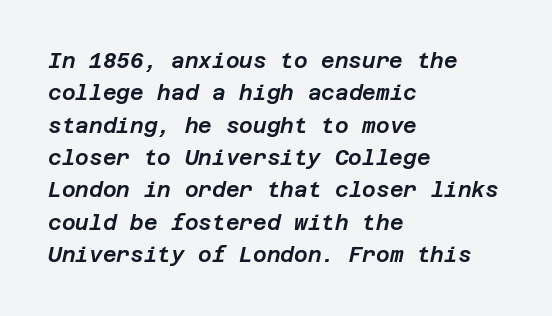
The image shows 21 px text type, italic (leaning right); set left-aligned, normal line spacing (1.54x), normal letter spacing, not underlined.
